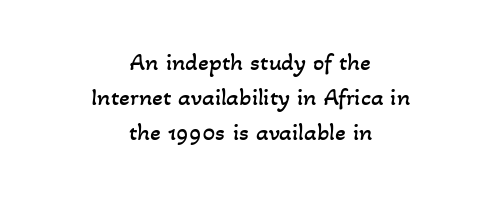
{"bold": "no", "underline": "no", "align": "center", "line_spacing": "normal", "line_spacing_ratio": 1.41, "letter_spacing": "normal", "letter_spacing_em": 0.0, "glyph_px": 25}
